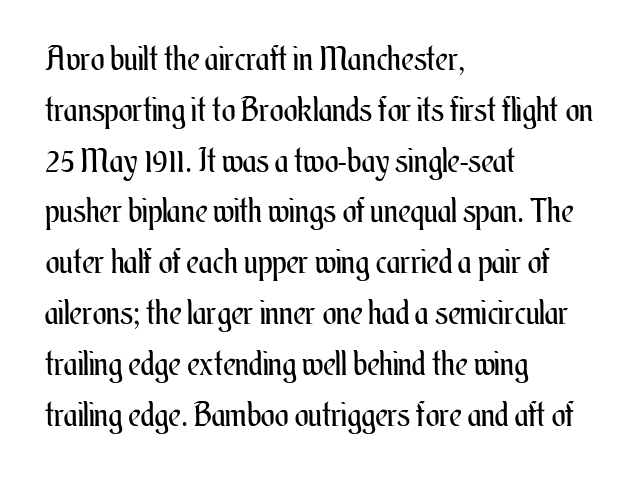
Q: Is the text bold? A: No.
Q: Is the text italic (slanted)? A: No, it is upright.
Q: Is the text underlined? A: No.
Q: How is the paragraph aligned? A: Left-aligned.
Q: Is the spacing between letters normal or unusually wide? A: Normal.
Q: Is the spacing between lines tight, normal or loose? A: Normal.
Q: Width (condensed, normal, or wide)? A: Condensed.
Q: Stroke contrast? A: Medium.
Q: x-height? A: Small.
Q: Monospaced? A: No.
